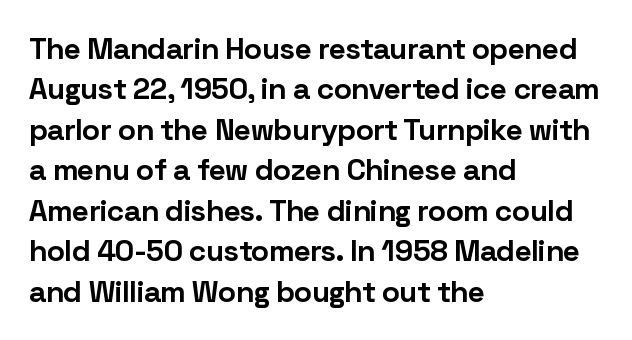
Q: Is the text bold? A: Yes.
Q: Is the text italic (slanted)? A: No, it is upright.
Q: Is the typeface a serif or a sans-serif typeface? A: Sans-serif.
Q: Is the text underlined? A: No.
Q: How is the paragraph aligned? A: Left-aligned.
Q: Is the spacing between letters normal or unusually wide? A: Normal.
Q: Is the spacing between lines tight, normal or loose? A: Normal.
Q: Width (condensed, normal, or wide)? A: Normal.
Q: Stroke contrast? A: Low.
Q: x-height? A: Medium.
Q: Monospaced? A: No.
